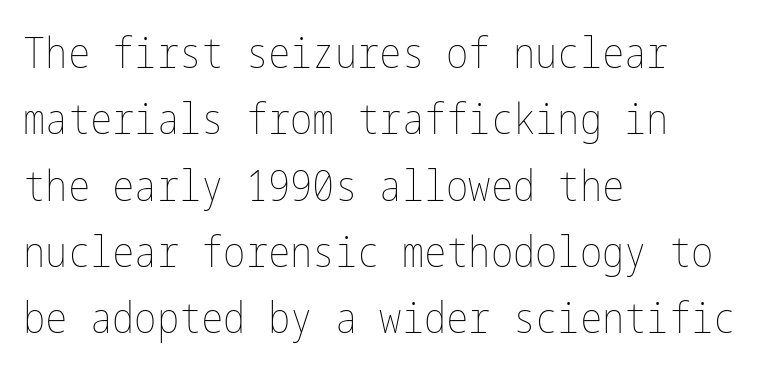
Vertically, the passage feels balanced, rows spaced as you'd expect. Type without underlining. Nobody touched the tracking dial on this one. Designer's note — italics off, roman on. If you drew a ruler down the left edge, every line would touch it.
